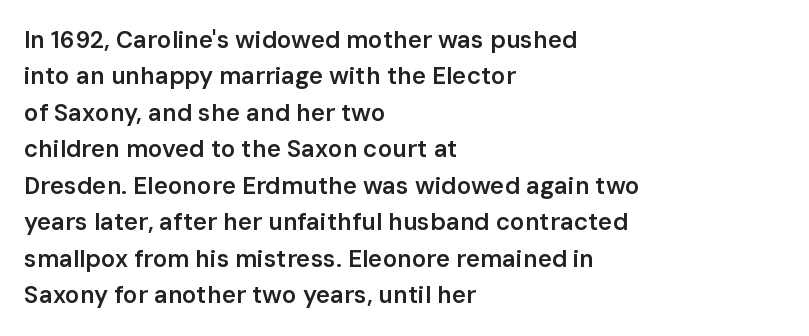
These lines keep a tight, regular rhythm from letter to letter. The foot of each line stays bare and open. The rag falls on the right side of this text block. The designer left line spacing at the default.
